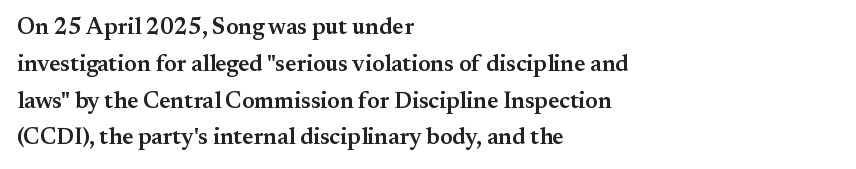
In terms of leading, this rendering sits right in the middle. Which margin do the lines hug? The left one — the right edge is uneven. Stroke thickness is moderately raised; the sample reads as semibold. Observe the ordinary spacing: letters are neighbours, not strangers. Upright lettering throughout.
